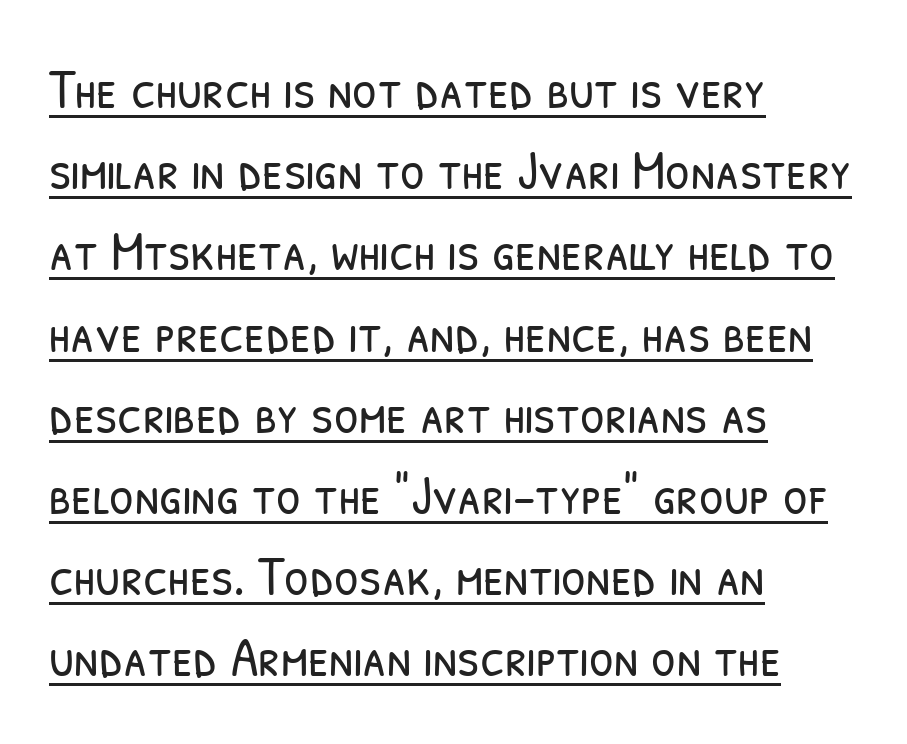
Q: Is the text bold? A: No.
Q: Is the typeface a serif or a sans-serif typeface? A: Sans-serif.
Q: Is the text underlined? A: Yes.
Q: How is the paragraph aligned? A: Left-aligned.
Q: Is the spacing between letters normal or unusually wide? A: Normal.
Q: Is the spacing between lines tight, normal or loose? A: Normal.
Q: Width (condensed, normal, or wide)? A: Condensed.
Q: Stroke contrast? A: Low.
Q: x-height? A: Medium.
Q: Monospaced? A: No.
